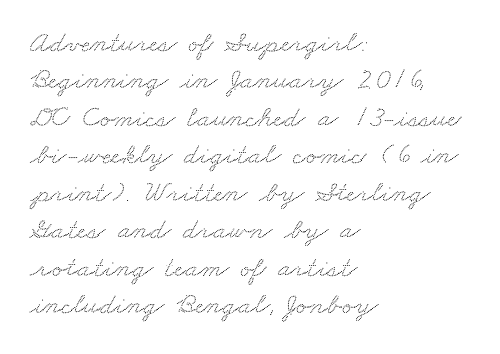
Q: Is the typeface a serif or a sans-serif typeface? A: Serif.
Q: Is the text underlined? A: No.
Q: How is the paragraph aligned? A: Left-aligned.
Q: Is the spacing between letters normal or unusually wide? A: Normal.
Q: Is the spacing between lines tight, normal or loose? A: Normal.
Q: Width (condensed, normal, or wide)? A: Wide.
Q: Stroke contrast? A: Medium.
Q: x-height? A: Small.
Q: Monospaced? A: No.
